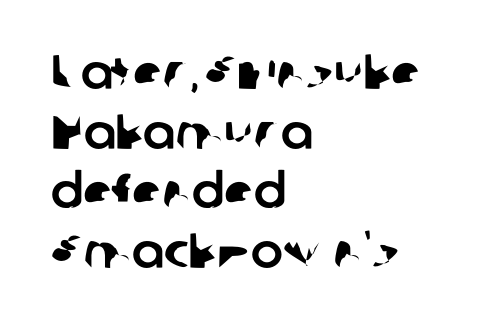
Clear beneath every line of the passage. The glyphs in this specimen are sans serif. Every row of glyphs begins at an identical x-position on the left. Looks like regular typesetting: each glyph gets only the width it needs.
